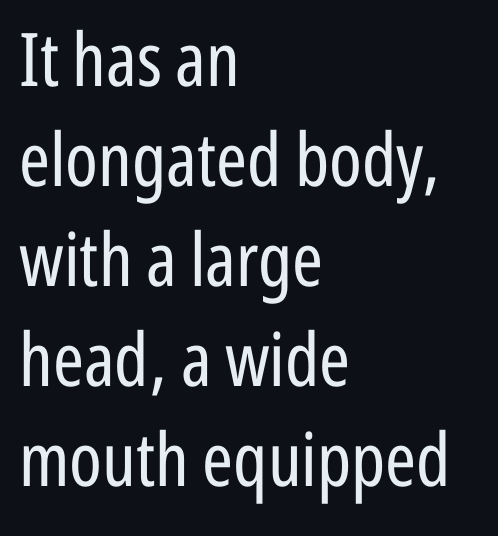
{"serif": "no", "italic": "no", "bold": "no", "weight": "regular", "width": "condensed", "stroke_contrast": "low", "x_height": "medium", "monospaced": "no", "underline": "no", "align": "left", "line_spacing": "normal", "line_spacing_ratio": 1.35, "letter_spacing": "normal", "letter_spacing_em": 0.0, "glyph_px": 74}
